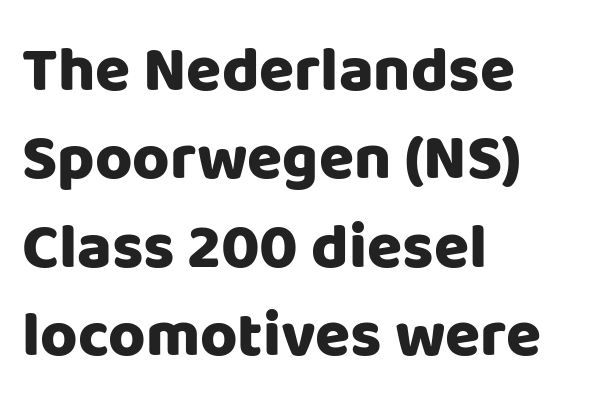
Q: Is the text bold? A: Yes.
Q: Is the text italic (slanted)? A: No, it is upright.
Q: Is the typeface a serif or a sans-serif typeface? A: Sans-serif.
Q: Is the text underlined? A: No.
Q: How is the paragraph aligned? A: Left-aligned.
Q: Is the spacing between letters normal or unusually wide? A: Normal.
Q: Is the spacing between lines tight, normal or loose? A: Normal.
Q: Width (condensed, normal, or wide)? A: Normal.
Q: Stroke contrast? A: Low.
Q: x-height? A: Large.
Q: Monospaced? A: No.
